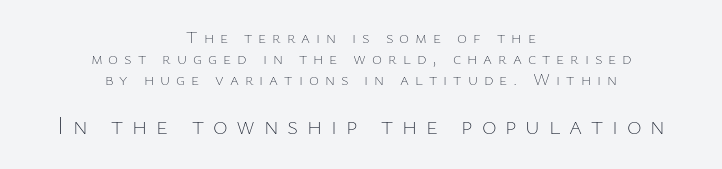
The rows are spaced the way most documents space them. This rendering widens character spacing well past its baseline value. Is the block centered? Yes — each line is placed symmetrically about the middle. No heavy texture on the line: the type isn't bold. Lines of text with bare space underneath.
